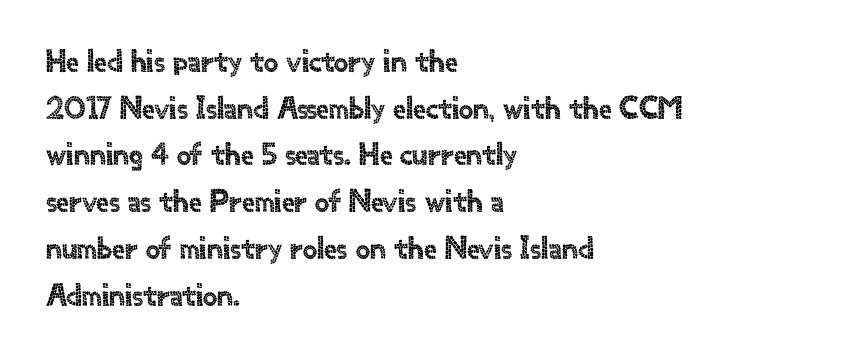
{"serif": "no", "italic": "no", "width": "normal", "x_height": "small", "monospaced": "no", "underline": "no", "align": "left", "line_spacing": "normal", "line_spacing_ratio": 1.46, "letter_spacing": "normal", "letter_spacing_em": 0.0, "glyph_px": 32}
